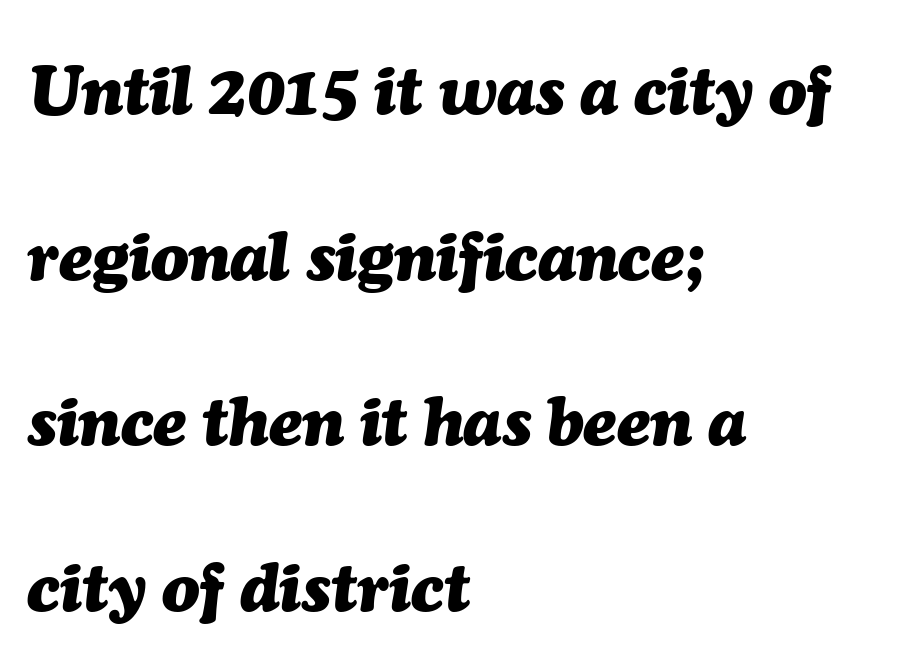
{"italic": "yes", "lean": "right", "slant_degrees": 7, "bold": "yes", "weight": "heavy", "width": "normal", "stroke_contrast": "medium", "x_height": "medium", "monospaced": "no", "underline": "no", "align": "left", "line_spacing": "loose", "line_spacing_ratio": 2.4, "letter_spacing": "normal", "letter_spacing_em": 0.0, "glyph_px": 69}
